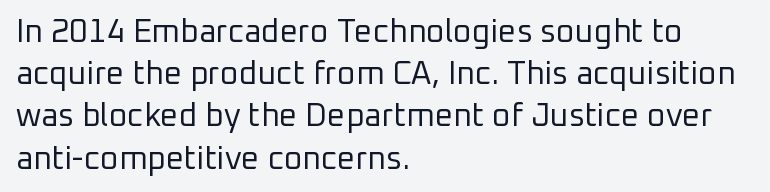
Q: Is the text bold? A: No.
Q: Is the text italic (slanted)? A: No, it is upright.
Q: Is the typeface a serif or a sans-serif typeface? A: Sans-serif.
Q: Is the text underlined? A: No.
Q: How is the paragraph aligned? A: Left-aligned.
Q: Is the spacing between letters normal or unusually wide? A: Normal.
Q: Is the spacing between lines tight, normal or loose? A: Normal.
Q: Width (condensed, normal, or wide)? A: Normal.
Q: Stroke contrast? A: Low.
Q: x-height? A: Medium.
Q: Monospaced? A: No.
